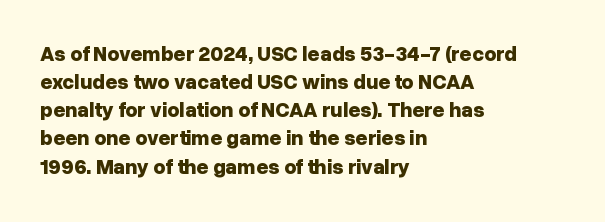
Anything drawn beneath the words? Only blank space. Evenly set lines give the paragraph a standard silhouette. In CSS terms this would be text-align: left. The font's upright variant was chosen for this text. Strokes here are thick enough to call this a true bold.
